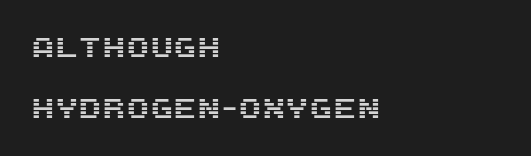
Q: Is the text italic (slanted)? A: No, it is upright.
Q: Is the text underlined? A: No.
Q: How is the paragraph aligned? A: Left-aligned.
Q: Is the spacing between letters normal or unusually wide? A: Normal.
Q: Is the spacing between lines tight, normal or loose? A: Loose.
